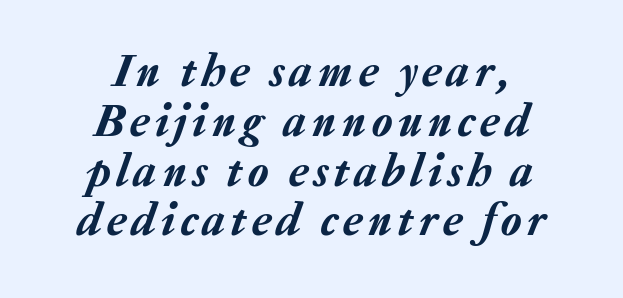
Honestly, there is no underline to notice here at all. Do the characters align in a grid? No, the font is proportional. It's the slanting kind of type. Tightly led — the rows are bunched.
